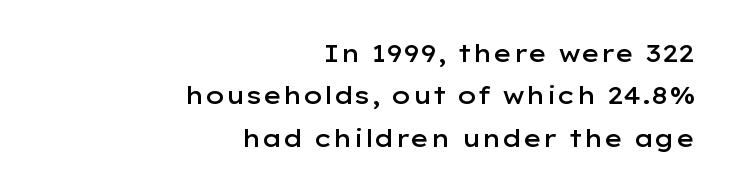
{"italic": "no", "bold": "semi", "underline": "no", "align": "right", "line_spacing_ratio": 1.77, "letter_spacing": "normal", "letter_spacing_em": 0.0, "glyph_px": 24}
